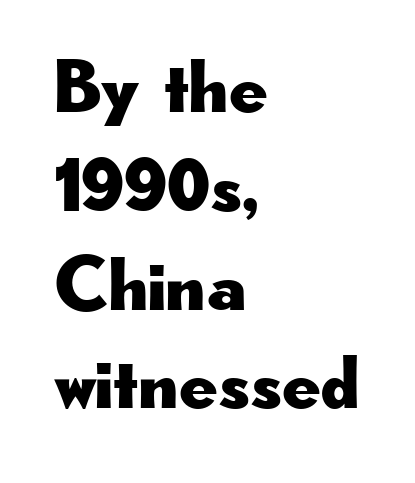
{"serif": "no", "italic": "no", "width": "wide", "stroke_contrast": "low", "x_height": "small", "monospaced": "no", "underline": "no", "align": "left", "line_spacing": "normal", "line_spacing_ratio": 1.3, "letter_spacing": "normal", "letter_spacing_em": 0.0, "glyph_px": 76}
